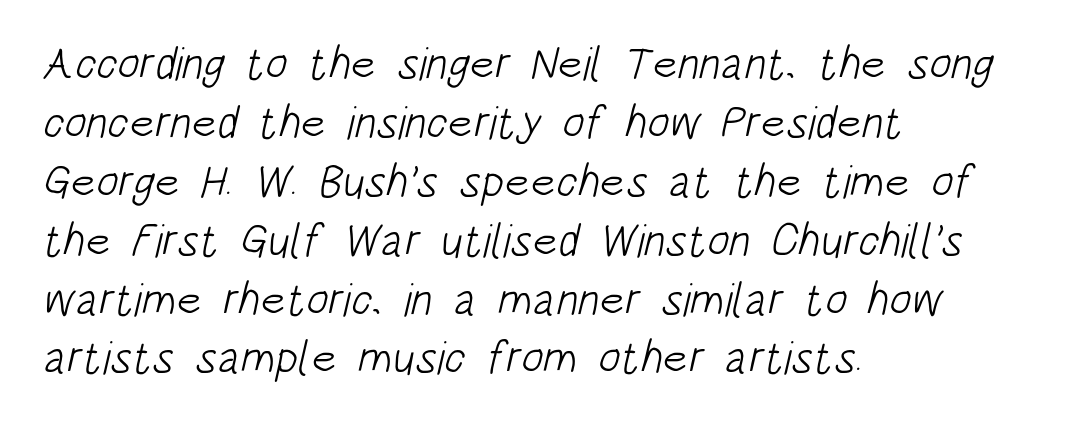
The image shows 46 px light, condensed sans-serif type; set left-aligned, normal line spacing (1.28x), normal letter spacing, not underlined; low stroke contrast and a large x-height.
